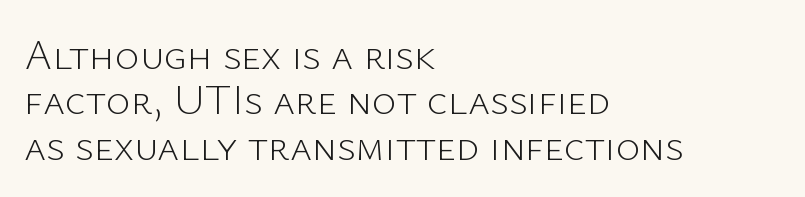
Do the characters align in a grid? No, the font is proportional. The text was rendered using a sans face with plain stroke endings. Left-aligned paragraph, ragged on the right. How are the letters spaced? Ordinarily, with no added tracking. Horizontal bands of white between lines are thin slivers. Unbolded letterforms with no extra heft.
